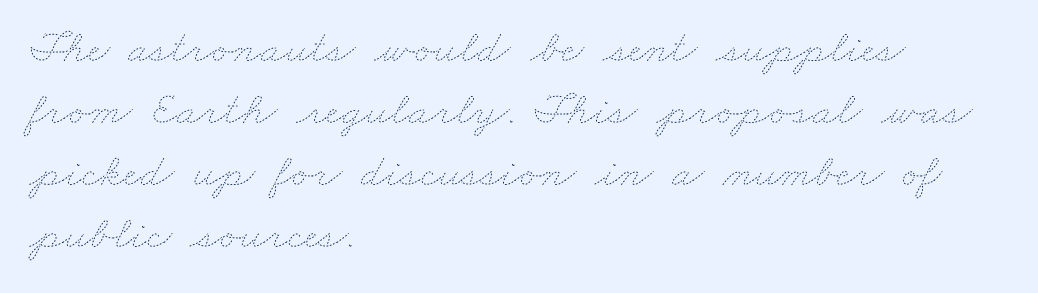
The cut favours lightness, reaching ordinary text weight at its darkest. Compared with a centered layout, this one pins lines to the left instead. One glance says typical: line gaps are just what's usual. Varying glyph widths throughout — classic text-font behaviour. The foot of each line stays bare and open. In terms of letterspacing, this is plain default setting.
